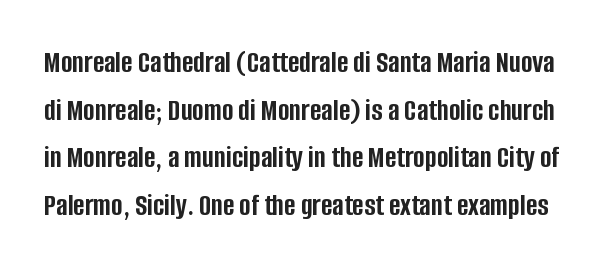
{"serif": "no", "italic": "no", "bold": "yes", "weight": "semibold", "width": "condensed", "stroke_contrast": "low", "x_height": "large", "monospaced": "no", "underline": "no", "line_spacing": "normal", "line_spacing_ratio": 1.54, "letter_spacing": "normal", "letter_spacing_em": 0.0, "glyph_px": 31}
